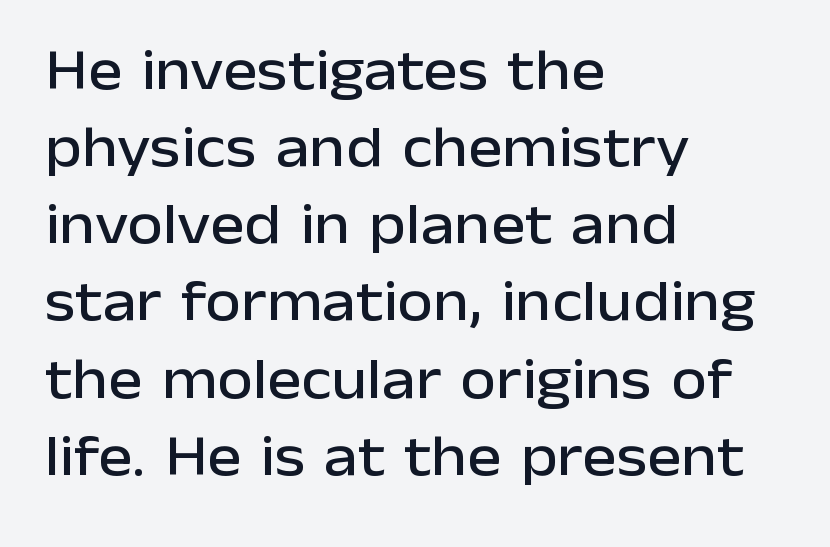
The letters advance in unequal steps, a hallmark of proportional type. Font category for this specimen: sans-serif. This sample uses plain, unmodified letter spacing. Line spacing here is normal. Each row of text sits above clean, open space.
